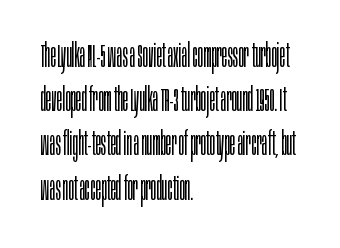
Q: Is the text bold? A: No.
Q: Is the text italic (slanted)? A: No, it is upright.
Q: Is the typeface a serif or a sans-serif typeface? A: Sans-serif.
Q: Is the text underlined? A: No.
Q: How is the paragraph aligned? A: Left-aligned.
Q: Is the spacing between letters normal or unusually wide? A: Normal.
Q: Is the spacing between lines tight, normal or loose? A: Normal.
Q: Width (condensed, normal, or wide)? A: Condensed.
Q: Stroke contrast? A: Low.
Q: x-height? A: Large.
Q: Monospaced? A: No.
